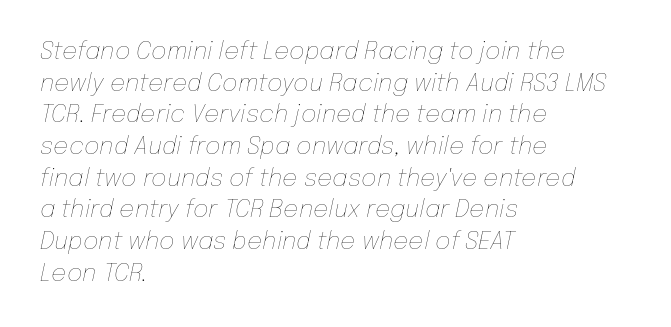
Caption: multi-line text, flush left, ragged right. Does the leading feel generous? No, just average. Here the glyphs are tracked normally, forming tight word shapes. The lettering tilts uniformly, giving the passage an italic look. Words float on clear page, feet unadorned.
